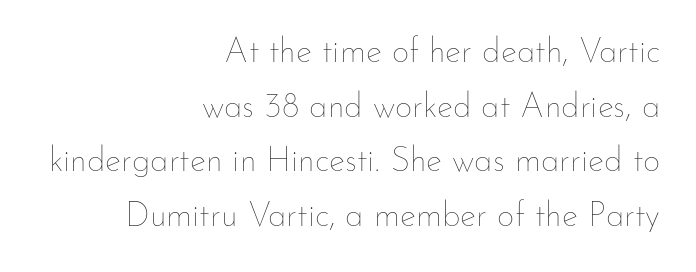
The image shows 34 px thin type, upright; set right-aligned, normal line spacing (1.61x), normal letter spacing, not underlined; low stroke contrast and a small x-height.
